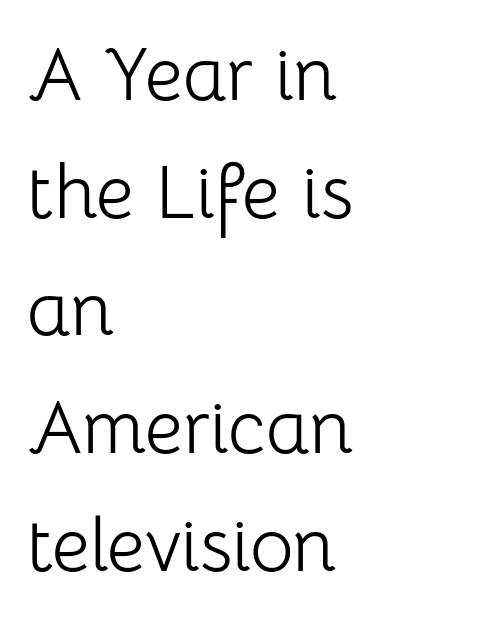
Q: Is the text bold? A: No.
Q: Is the text italic (slanted)? A: No, it is upright.
Q: Is the typeface a serif or a sans-serif typeface? A: Sans-serif.
Q: Is the text underlined? A: No.
Q: How is the paragraph aligned? A: Left-aligned.
Q: Is the spacing between letters normal or unusually wide? A: Normal.
Q: Is the spacing between lines tight, normal or loose? A: Normal.
Q: Width (condensed, normal, or wide)? A: Normal.
Q: Stroke contrast? A: Low.
Q: x-height? A: Medium.
Q: Monospaced? A: No.
